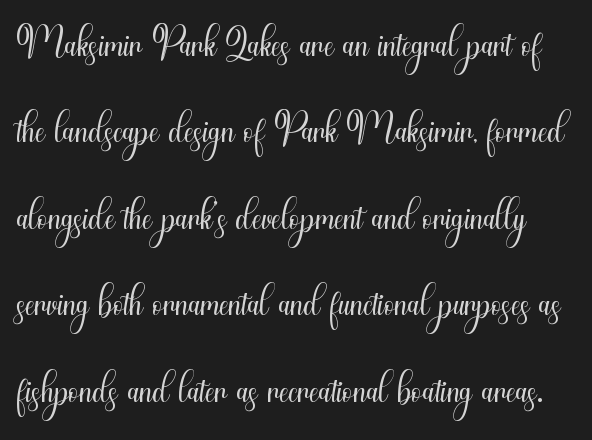
No feet cap the strokes, marking this as sans-serif type. Think of a printed novel: that variable character pitch is what you see here. Weight class: somewhere from thin through regular. Letter spacing: default.
